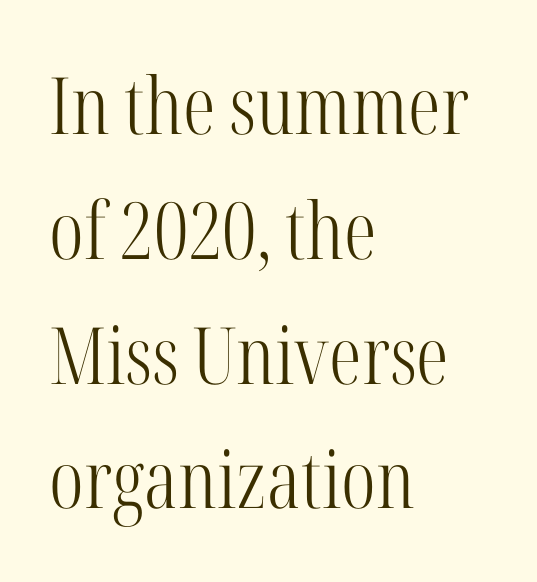
The image shows 79 px light, condensed serif type, upright; set left-aligned, normal line spacing (1.58x), normal letter spacing, not underlined; high stroke contrast and a medium x-height.
